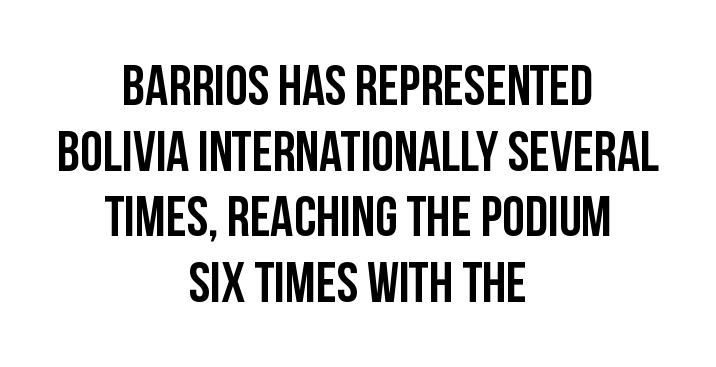
Q: Is the text bold? A: Yes.
Q: Is the text italic (slanted)? A: No, it is upright.
Q: Is the typeface a serif or a sans-serif typeface? A: Sans-serif.
Q: Is the text underlined? A: No.
Q: How is the paragraph aligned? A: Centered.
Q: Is the spacing between letters normal or unusually wide? A: Normal.
Q: Is the spacing between lines tight, normal or loose? A: Tight.
Q: Width (condensed, normal, or wide)? A: Condensed.
Q: Stroke contrast? A: Low.
Q: x-height? A: Large.
Q: Monospaced? A: No.
